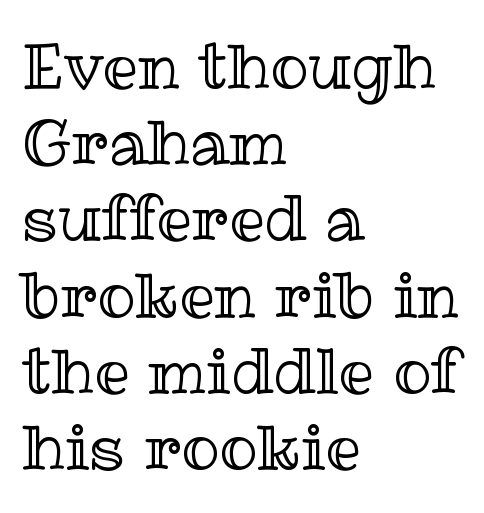
The face used here is rendered with its standard letterfit. Character widths vary here, with narrow letters taking less room than wide ones. Does the copy run flush right? No — it runs flush left. This rendering features lettering with no underline. Notice how the stems are strictly vertical — no italics here.
